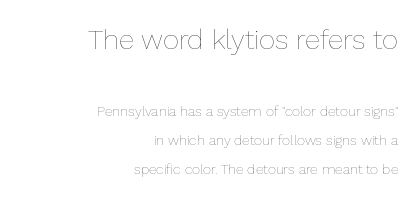
This sample has the flowing, uneven cadence of proportional lettering. Larger block? The one above; the one below is distinctly smaller. Nope, not italic — everything's standing straight. Lines of text with bare space underneath. Reading down the column, the eye jumps a long way to each next line.
